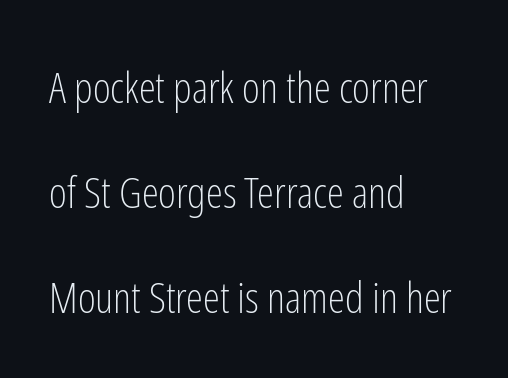
Q: Is the text bold? A: No.
Q: Is the text italic (slanted)? A: No, it is upright.
Q: Is the typeface a serif or a sans-serif typeface? A: Sans-serif.
Q: Is the text underlined? A: No.
Q: How is the paragraph aligned? A: Left-aligned.
Q: Is the spacing between letters normal or unusually wide? A: Normal.
Q: Is the spacing between lines tight, normal or loose? A: Loose.
Q: Width (condensed, normal, or wide)? A: Condensed.
Q: Stroke contrast? A: Low.
Q: x-height? A: Medium.
Q: Monospaced? A: No.
